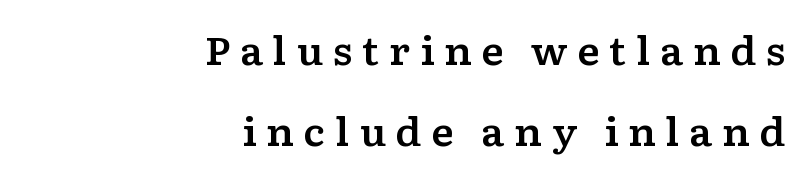
{"serif": "yes", "italic": "no", "width": "wide", "stroke_contrast": "low", "x_height": "medium", "monospaced": "no", "underline": "no", "align": "right", "line_spacing": "loose", "line_spacing_ratio": 2.12, "letter_spacing": "wide", "letter_spacing_em": 0.24, "glyph_px": 38}
